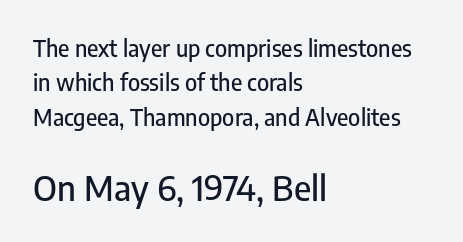
The image shows 35 px condensed sans-serif type, upright; set left-aligned, normal line spacing (1.49x), normal letter spacing, not underlined; the second (bottom) block is 1.52x larger; low stroke contrast and a medium x-height.
